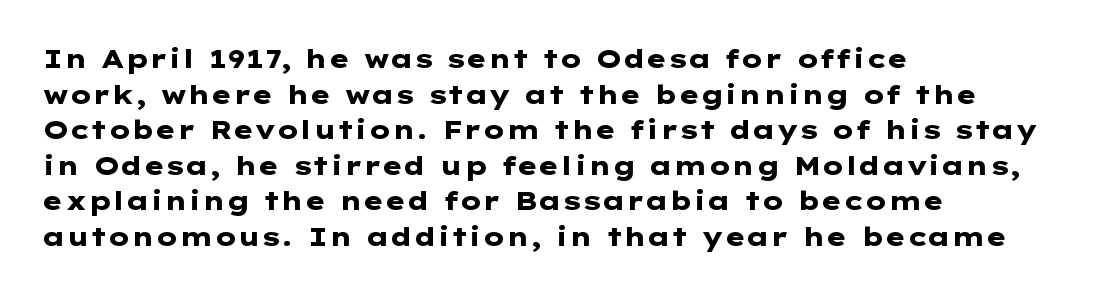
Descenders are the only things crossing below the line. Weight: bold. The tracking reads as untouched default to a designer's eye. A typesetter would mark this as roman, not italic.
